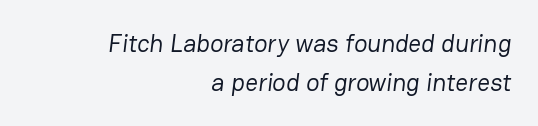
Heaviness? Minimal to ordinary, like unemphasized prose. Reading down the column, the eye jumps a familiar distance to each next line. Does extra space separate the letters? No, they use regular spacing. The strip under each line holds only bare page. Caption: multi-line text, flush right, ragged left.
